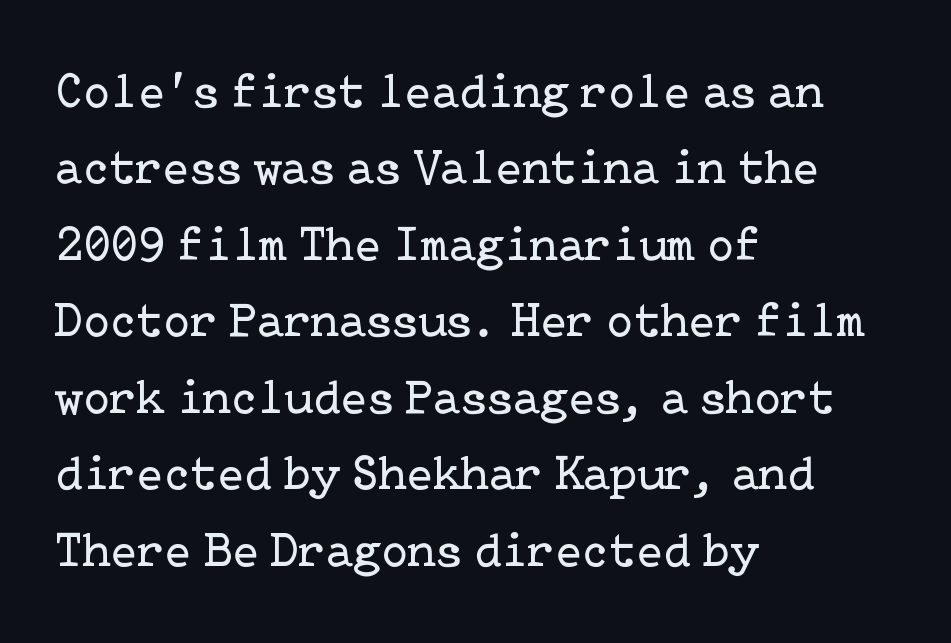
The image shows 49 px regular-weight serif type, upright; set left-aligned, normal line spacing (1.56x), normal letter spacing, not underlined; low stroke contrast and a medium x-height.
